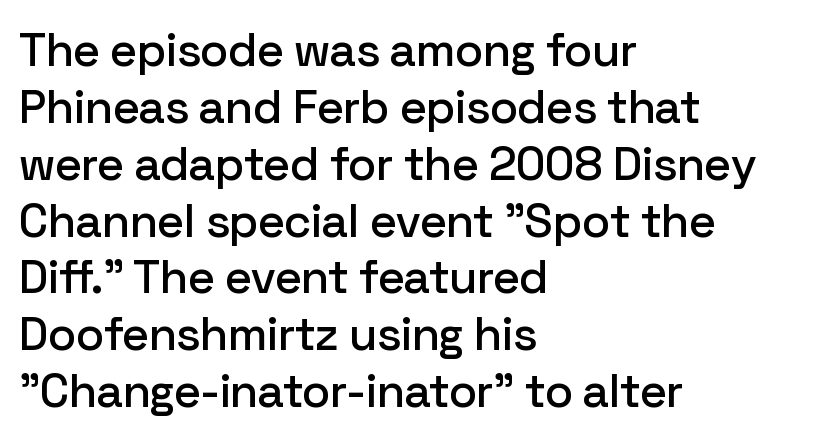
{"serif": "no", "italic": "no", "width": "normal", "stroke_contrast": "low", "x_height": "medium", "monospaced": "no", "underline": "no", "align": "left", "line_spacing_ratio": 1.21, "letter_spacing": "normal", "letter_spacing_em": 0.0, "glyph_px": 47}
